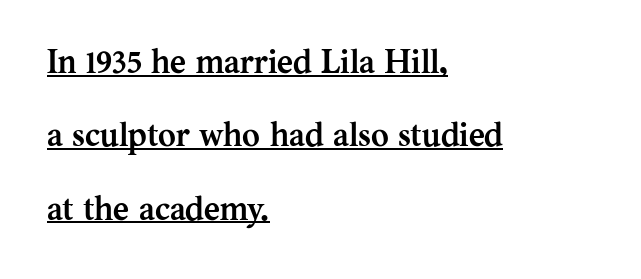
The image shows 34 px semibold serif type, upright; set left-aligned, loose line spacing (2.16x), normal letter spacing, underlined; medium stroke contrast and a medium x-height.
